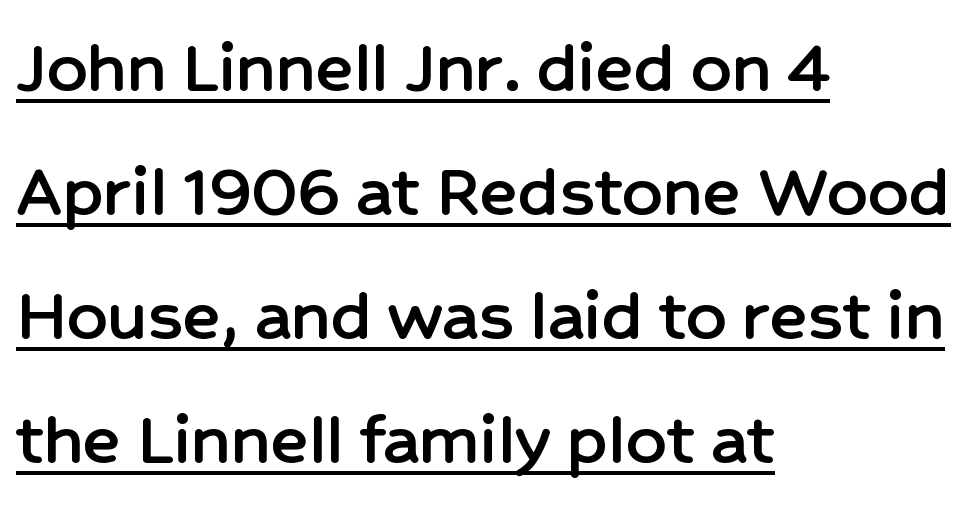
{"serif": "no", "italic": "no", "width": "normal", "stroke_contrast": "low", "x_height": "medium", "monospaced": "no", "underline": "yes", "align": "left", "line_spacing": "normal", "line_spacing_ratio": 1.57, "letter_spacing": "normal", "letter_spacing_em": 0.0, "glyph_px": 79}
